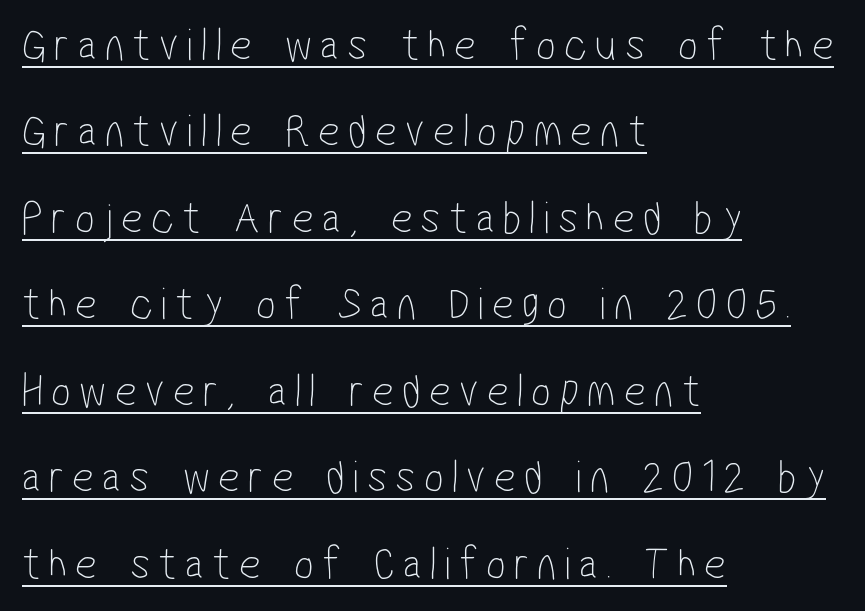
Q: Is the text bold? A: No.
Q: Is the typeface a serif or a sans-serif typeface? A: Sans-serif.
Q: Is the text underlined? A: Yes.
Q: How is the paragraph aligned? A: Left-aligned.
Q: Width (condensed, normal, or wide)? A: Condensed.
Q: Stroke contrast? A: Low.
Q: x-height? A: Medium.
Q: Monospaced? A: No.
